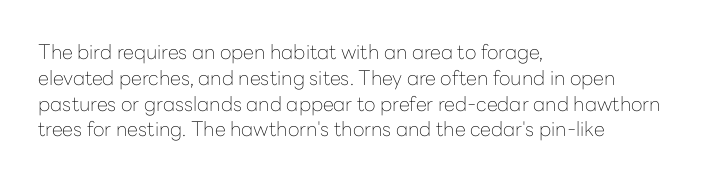
Interline gaps are of average width in this sample. Style check: upright. Tracking here is standard; glyphs follow each other at the usual distance. Stroke mass is kept to a normal reading level or below. Beneath every word, the page is bare. Leftover space on each line is placed entirely after the last word.
